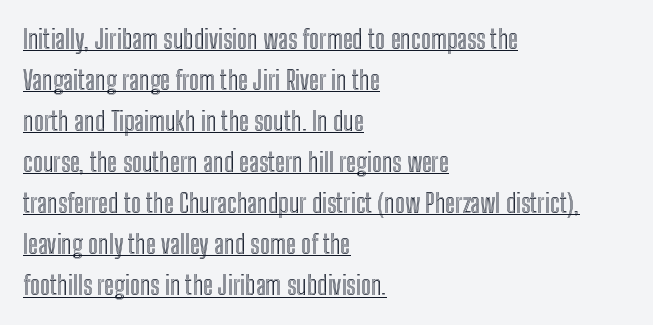
{"italic": "no", "underline": "yes", "align": "left", "line_spacing": "normal", "line_spacing_ratio": 1.58, "letter_spacing": "normal", "letter_spacing_em": 0.0, "glyph_px": 26}
